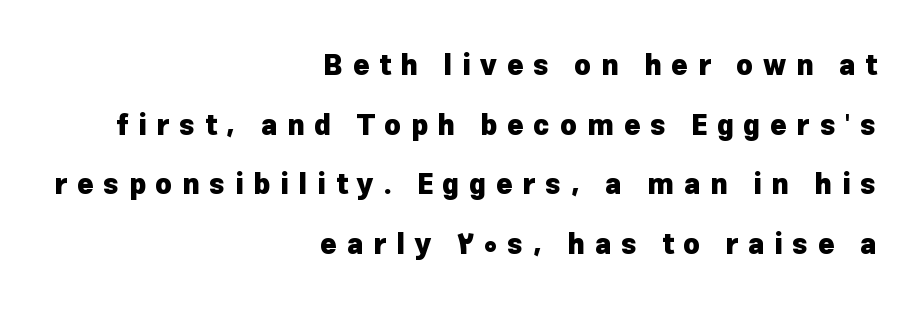
The image shows 28 px heavy sans-serif type, upright; set right-aligned, loose line spacing (2.13x), unusually wide letter spacing (+0.35 em), not underlined; low stroke contrast and a medium x-height.
